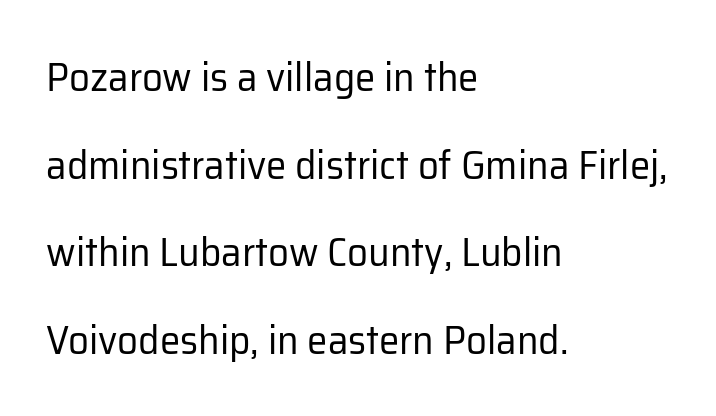
Q: Is the text bold? A: No.
Q: Is the text italic (slanted)? A: No, it is upright.
Q: Is the typeface a serif or a sans-serif typeface? A: Sans-serif.
Q: Is the text underlined? A: No.
Q: How is the paragraph aligned? A: Left-aligned.
Q: Is the spacing between letters normal or unusually wide? A: Normal.
Q: Is the spacing between lines tight, normal or loose? A: Loose.
Q: Width (condensed, normal, or wide)? A: Normal.
Q: Stroke contrast? A: Low.
Q: x-height? A: Medium.
Q: Monospaced? A: No.
